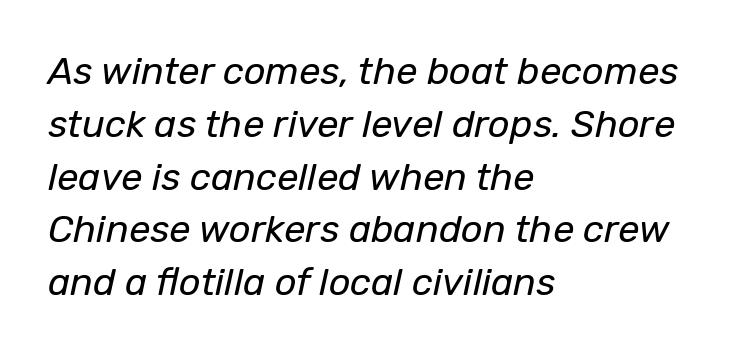
Q: Is the text bold? A: No.
Q: Is the text italic (slanted)? A: Yes, it leans right by about 12 degrees.
Q: Is the text underlined? A: No.
Q: How is the paragraph aligned? A: Left-aligned.
Q: Is the spacing between letters normal or unusually wide? A: Normal.
Q: Is the spacing between lines tight, normal or loose? A: Normal.
Q: Width (condensed, normal, or wide)? A: Normal.
Q: Stroke contrast? A: Low.
Q: x-height? A: Medium.
Q: Monospaced? A: No.
